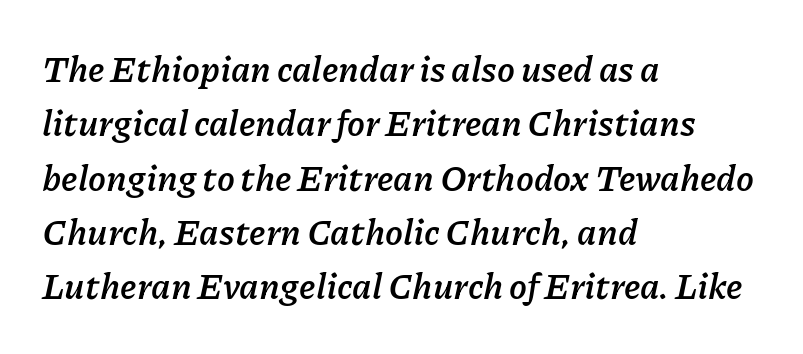
Q: Is the text bold? A: Yes.
Q: Is the text italic (slanted)? A: Yes, it leans right by about 11 degrees.
Q: Is the text underlined? A: No.
Q: How is the paragraph aligned? A: Left-aligned.
Q: Is the spacing between letters normal or unusually wide? A: Normal.
Q: Is the spacing between lines tight, normal or loose? A: Normal.
Q: Width (condensed, normal, or wide)? A: Normal.
Q: Stroke contrast? A: Low.
Q: x-height? A: Medium.
Q: Monospaced? A: No.
